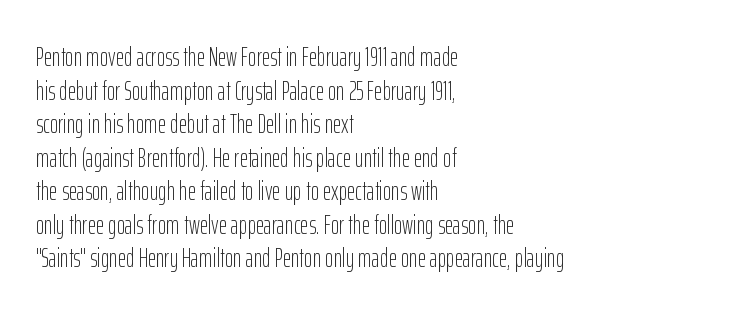
Q: Is the text bold? A: No.
Q: Is the text italic (slanted)? A: No, it is upright.
Q: Is the text underlined? A: No.
Q: How is the paragraph aligned? A: Left-aligned.
Q: Is the spacing between letters normal or unusually wide? A: Normal.
Q: Is the spacing between lines tight, normal or loose? A: Normal.
